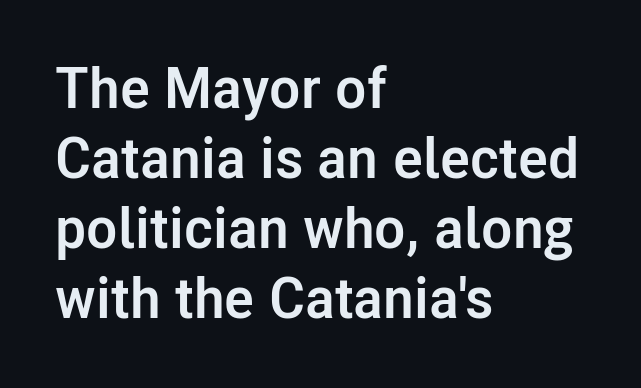
The image shows 57 px semibold sans-serif type, upright; set left-aligned, line spacing 1.23x, normal letter spacing, not underlined; low stroke contrast and a medium x-height.
